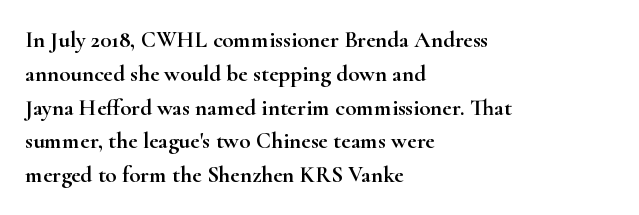
{"italic": "no", "underline": "no", "align": "left", "line_spacing": "normal", "line_spacing_ratio": 1.47, "letter_spacing": "normal", "letter_spacing_em": 0.0, "glyph_px": 23}
